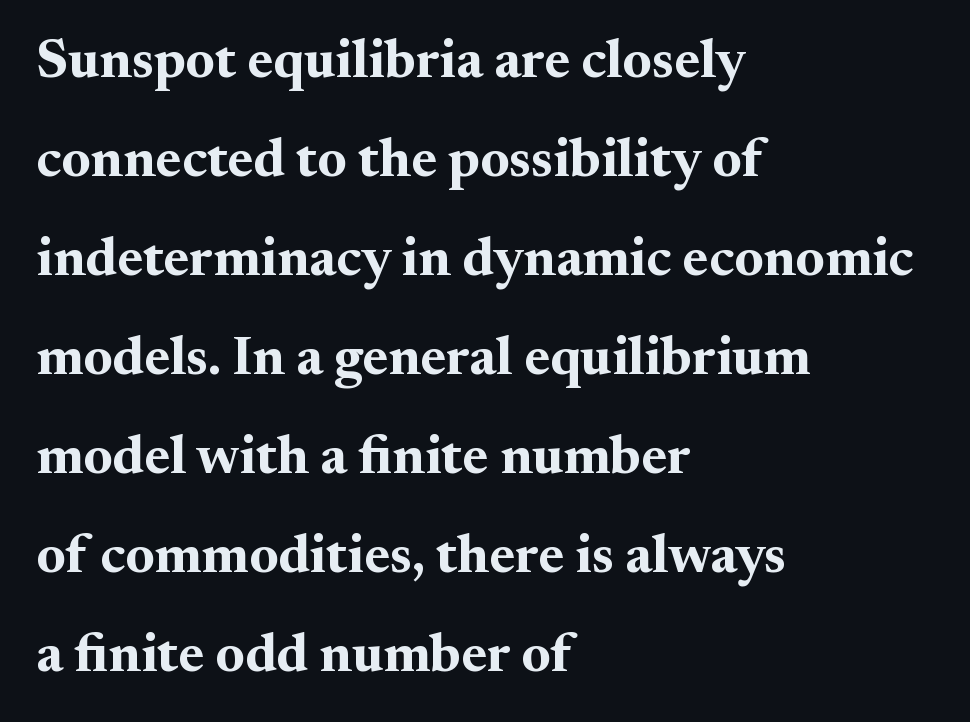
The image shows 55 px bold serif type, upright; set left-aligned, line spacing 1.8x, normal letter spacing, not underlined; medium stroke contrast and a small x-height.
